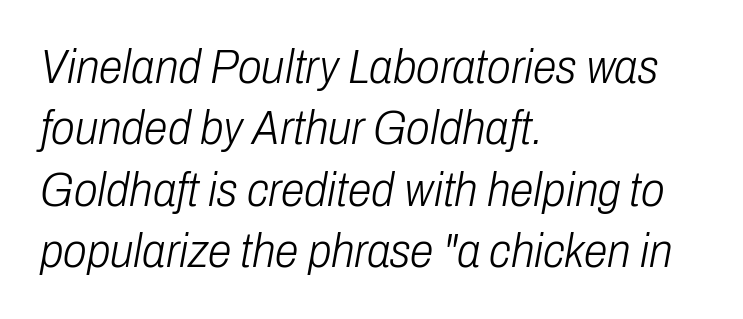
The image shows 48 px light, condensed type, italic (leaning right); set left-aligned, normal line spacing (1.28x), normal letter spacing, not underlined; low stroke contrast and a medium x-height.
